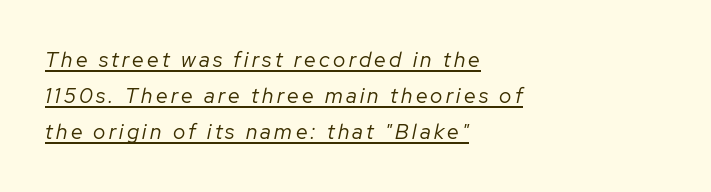
These lines were composed using italics. The rendering anchors every line to the left-hand side. This is not heavy type; no bold has been used. In designer terms, the underline attribute is active on this setting.
